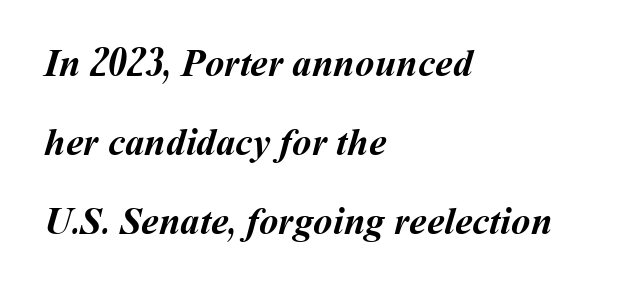
The image shows 39 px semibold type; set left-aligned, loose line spacing (2.03x), normal letter spacing, not underlined; medium stroke contrast and a medium x-height.
